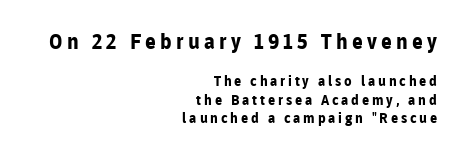
The image shows 21 px bold type, upright; set right-aligned, normal line spacing (1.31x), unusually wide letter spacing (+0.2 em), not underlined; the first (top) block is 1.5x larger.
